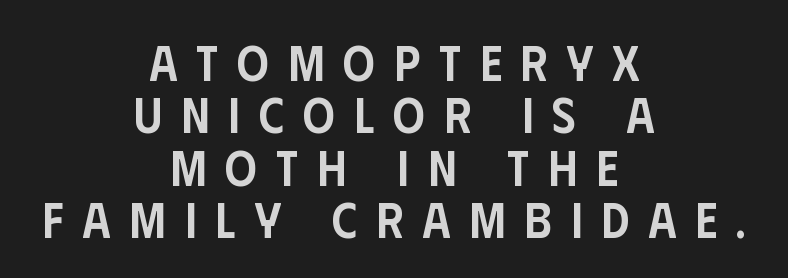
You can tell from the bare stems that sans-serif type was used. Which margin do the lines hug? Neither — every line sits in the middle. The axis of the letterforms is exactly vertical. Is there much room between lines? No — they nearly touch.
